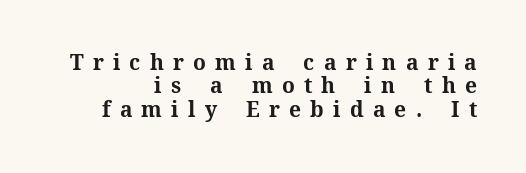
Q: Is the text bold? A: Yes.
Q: Is the text italic (slanted)? A: No, it is upright.
Q: Is the text underlined? A: No.
Q: How is the paragraph aligned? A: Right-aligned.
Q: Is the spacing between letters normal or unusually wide? A: Unusually wide.
Q: Is the spacing between lines tight, normal or loose? A: Tight.
